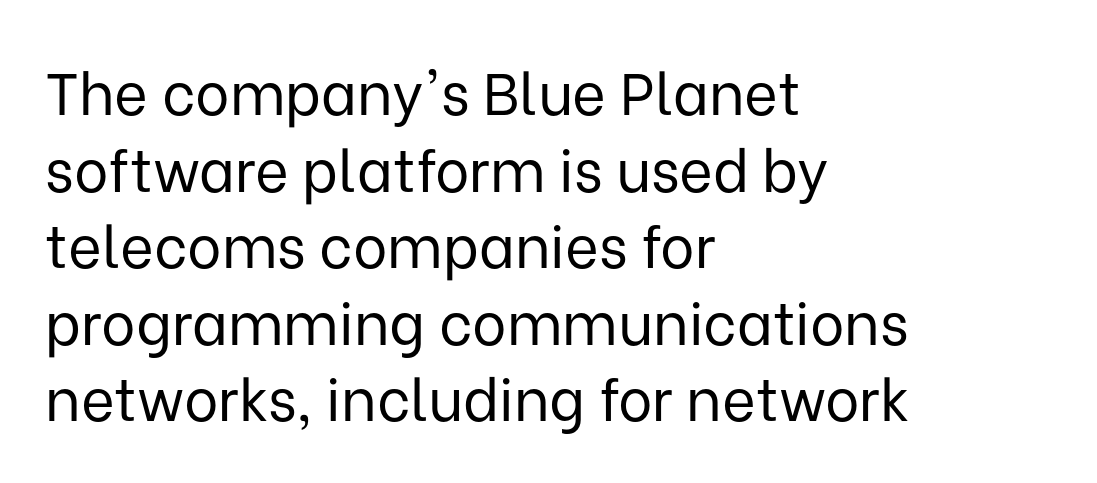
The image shows 58 px regular-weight sans-serif type, upright; set left-aligned, normal line spacing (1.32x), normal letter spacing, not underlined; low stroke contrast and a medium x-height.
